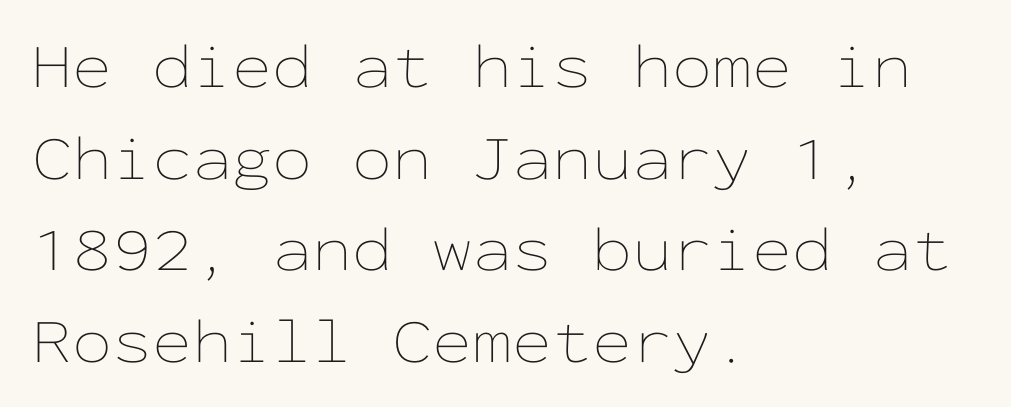
The image shows 64 px thin, wide type, upright, monospaced; set left-aligned, normal line spacing (1.43x), normal letter spacing, not underlined; low stroke contrast and a medium x-height.
